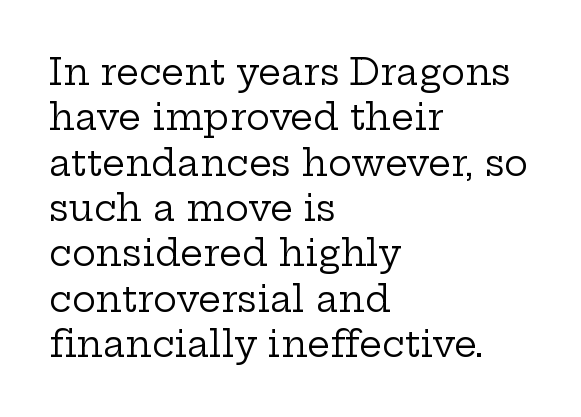
Q: Is the text bold? A: No.
Q: Is the text italic (slanted)? A: No, it is upright.
Q: Is the typeface a serif or a sans-serif typeface? A: Serif.
Q: Is the text underlined? A: No.
Q: How is the paragraph aligned? A: Left-aligned.
Q: Is the spacing between letters normal or unusually wide? A: Normal.
Q: Is the spacing between lines tight, normal or loose? A: Normal.
Q: Width (condensed, normal, or wide)? A: Wide.
Q: Stroke contrast? A: Low.
Q: x-height? A: Medium.
Q: Monospaced? A: No.
